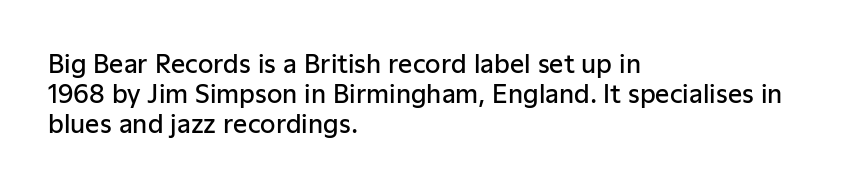
{"italic": "no", "bold": "semi", "underline": "no", "align": "left", "line_spacing_ratio": 1.21, "letter_spacing": "normal", "letter_spacing_em": 0.0, "glyph_px": 25}
